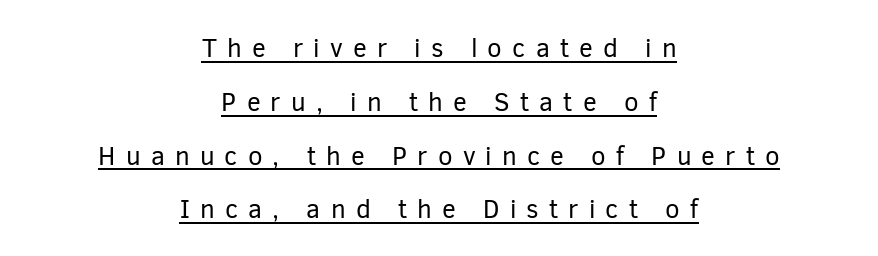
{"italic": "no", "bold": "no", "underline": "yes", "align": "center", "line_spacing": "loose", "line_spacing_ratio": 2.07, "letter_spacing": "wide", "letter_spacing_em": 0.39, "glyph_px": 26}
